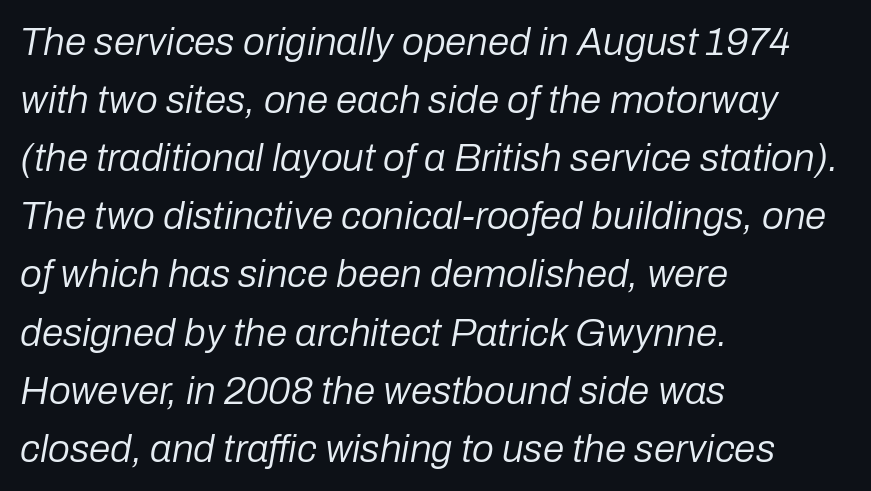
Q: Is the text bold? A: No.
Q: Is the text italic (slanted)? A: Yes, it leans right by about 10 degrees.
Q: Is the text underlined? A: No.
Q: How is the paragraph aligned? A: Left-aligned.
Q: Is the spacing between letters normal or unusually wide? A: Normal.
Q: Is the spacing between lines tight, normal or loose? A: Normal.
Q: Width (condensed, normal, or wide)? A: Normal.
Q: Stroke contrast? A: Low.
Q: x-height? A: Medium.
Q: Monospaced? A: No.
